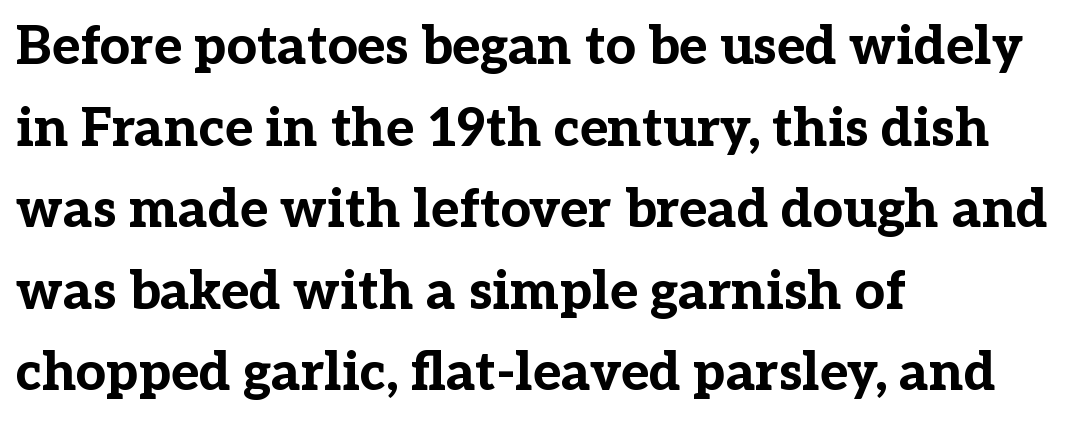
{"serif": "yes", "italic": "no", "bold": "yes", "weight": "bold", "width": "normal", "stroke_contrast": "low", "x_height": "medium", "monospaced": "no", "underline": "no", "align": "left", "line_spacing": "normal", "line_spacing_ratio": 1.54, "letter_spacing": "normal", "letter_spacing_em": 0.0, "glyph_px": 53}
